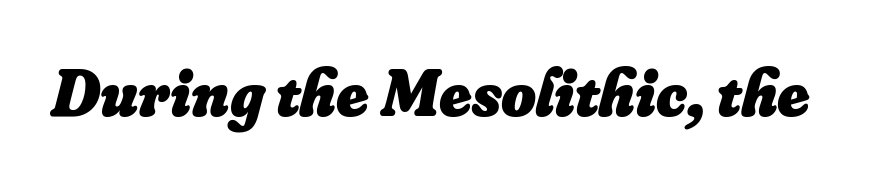
The image shows 67 px heavy type, italic (leaning right); set normal letter spacing, not underlined; low stroke contrast and a small x-height.
